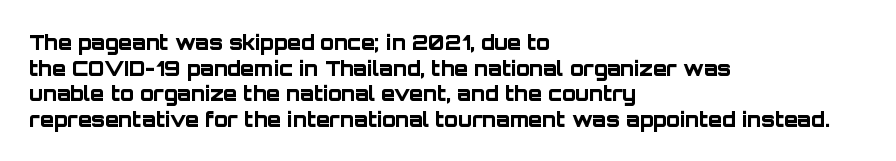
Q: Is the text bold? A: Yes.
Q: Is the text italic (slanted)? A: No, it is upright.
Q: Is the text underlined? A: No.
Q: How is the paragraph aligned? A: Left-aligned.
Q: Is the spacing between letters normal or unusually wide? A: Normal.
Q: Is the spacing between lines tight, normal or loose? A: Normal.
